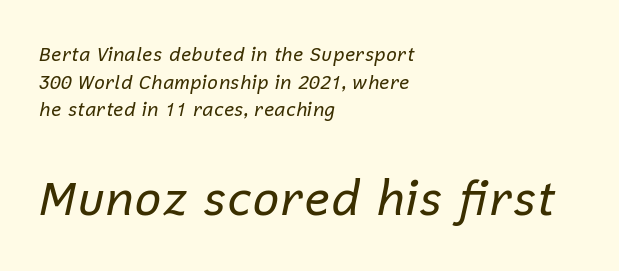
{"italic": "yes", "lean": "right", "slant_degrees": 12, "bold": "no", "weight": "regular", "width": "normal", "stroke_contrast": "low", "x_height": "medium", "monospaced": "no", "underline": "no", "align": "left", "line_spacing": "normal", "line_spacing_ratio": 1.46, "letter_spacing": "normal", "letter_spacing_em": 0.0, "larger_block": "second", "size_ratio": 2.53, "glyph_px": 48}
